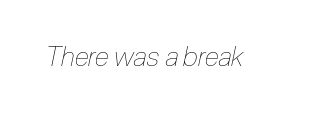
Q: Is the text bold? A: No.
Q: Is the text italic (slanted)? A: Yes, it leans right by about 12 degrees.
Q: Is the text underlined? A: No.
Q: Is the spacing between letters normal or unusually wide? A: Normal.
